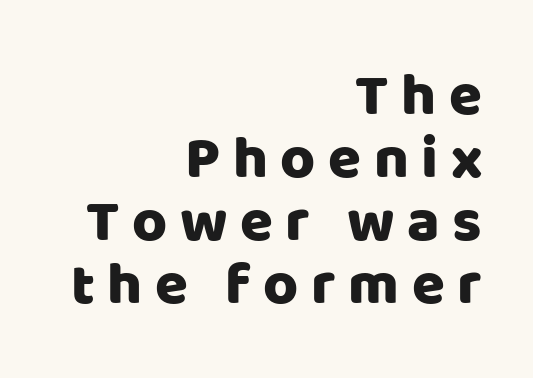
{"serif": "no", "italic": "no", "width": "normal", "stroke_contrast": "low", "x_height": "large", "monospaced": "no", "underline": "no", "align": "right", "line_spacing": "tight", "line_spacing_ratio": 1.05, "letter_spacing": "wide", "letter_spacing_em": 0.21, "glyph_px": 60}
